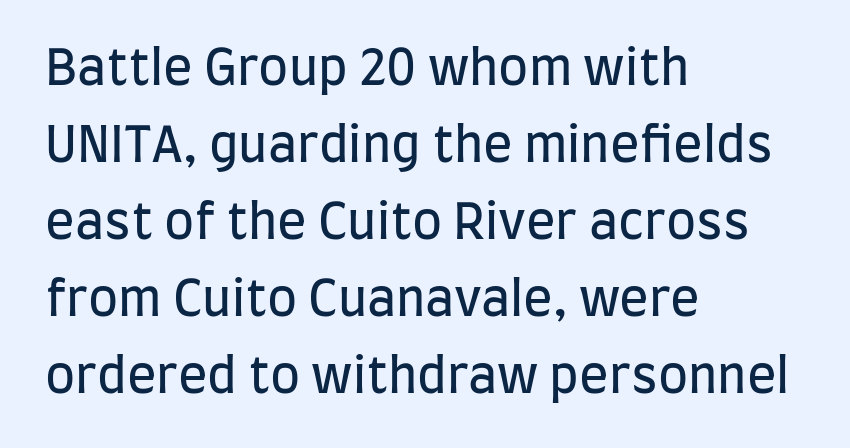
Letterform terminals end flat and unadorned throughout the passage. Successive baselines arrive at the customary interval. Varying glyph widths throughout — classic text-font behaviour. Has an underline been added? It has not. In terms of letterspacing, this is plain default setting.
